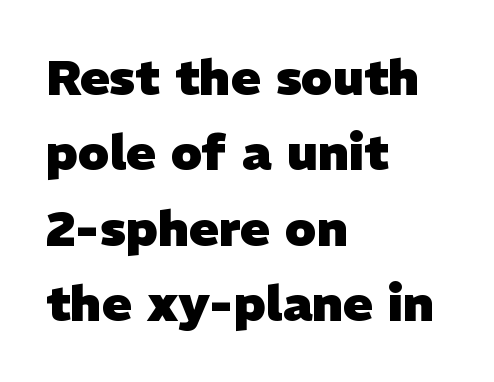
Q: Is the text bold? A: Yes.
Q: Is the typeface a serif or a sans-serif typeface? A: Sans-serif.
Q: Is the text underlined? A: No.
Q: How is the paragraph aligned? A: Left-aligned.
Q: Is the spacing between letters normal or unusually wide? A: Normal.
Q: Is the spacing between lines tight, normal or loose? A: Normal.
Q: Width (condensed, normal, or wide)? A: Normal.
Q: Stroke contrast? A: Low.
Q: x-height? A: Medium.
Q: Monospaced? A: No.
